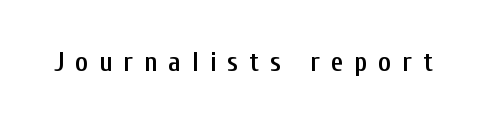
Q: Is the text bold? A: Semi-bold.
Q: Is the text italic (slanted)? A: No, it is upright.
Q: Is the text underlined? A: No.
Q: Is the spacing between letters normal or unusually wide? A: Unusually wide.
